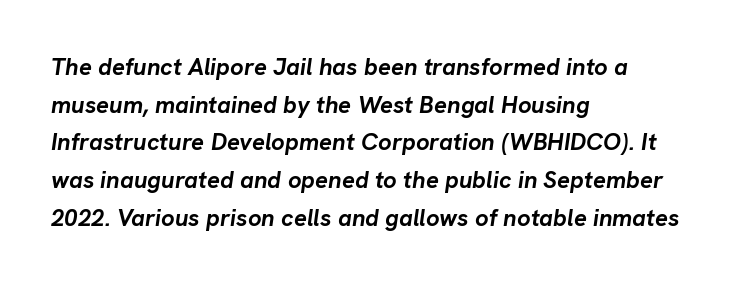
Q: Is the text bold? A: Yes.
Q: Is the text italic (slanted)? A: Yes, it leans right by about 8 degrees.
Q: Is the text underlined? A: No.
Q: How is the paragraph aligned? A: Left-aligned.
Q: Is the spacing between letters normal or unusually wide? A: Normal.
Q: Is the spacing between lines tight, normal or loose? A: Normal.
